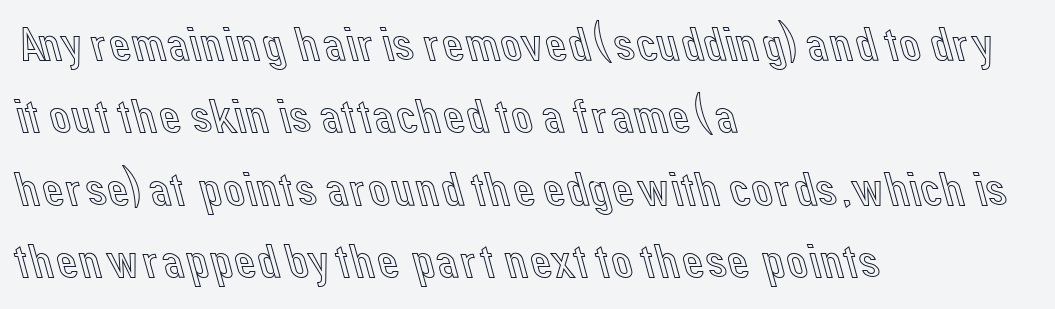
Anything drawn beneath the words? Only blank space. How would I describe the line gaps? Plain and ordinary. The face used here is proportionally spaced, like ordinary book or web type. You could call the tracking neutral — neither tight nor loose.
